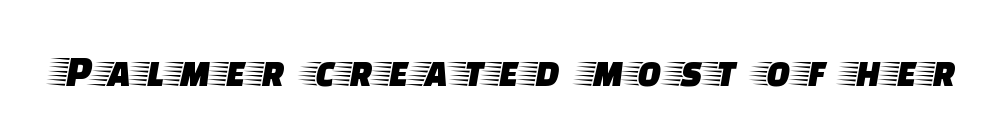
Q: Is the text italic (slanted)? A: Yes.
Q: Is the typeface a serif or a sans-serif typeface? A: Serif.
Q: Is the text underlined? A: No.
Q: Width (condensed, normal, or wide)? A: Wide.
Q: Stroke contrast? A: Low.
Q: x-height? A: Large.
Q: Monospaced? A: No.
